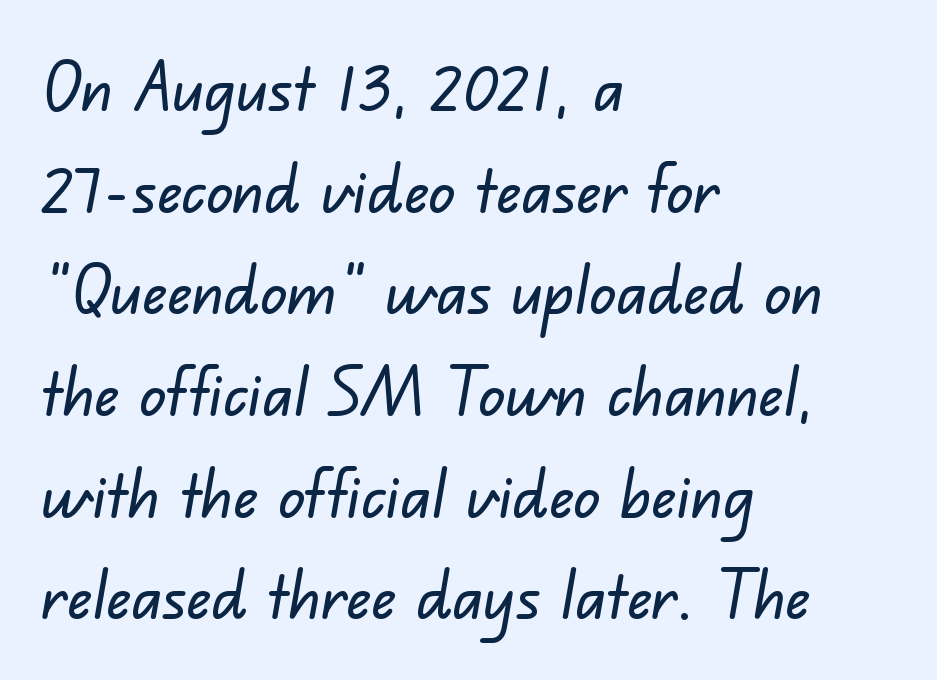
The image shows 66 px sans-serif type; set left-aligned, normal line spacing (1.54x), normal letter spacing, not underlined; low stroke contrast and a small x-height.
